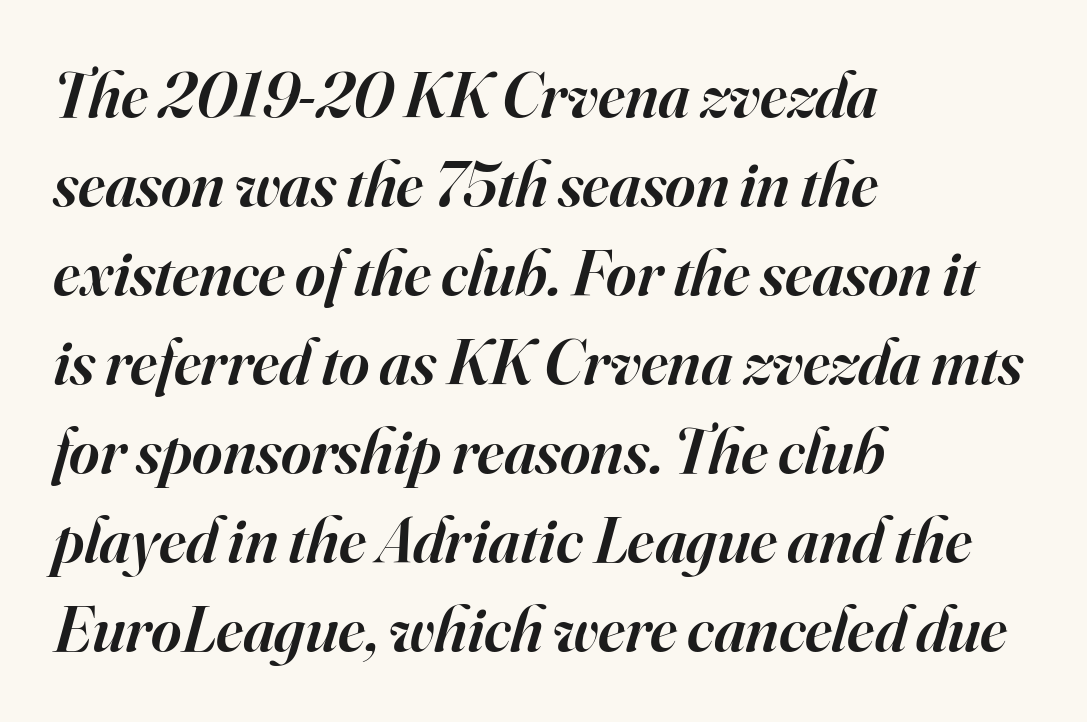
Look at the tracking — it's just the regular setting, nothing added. Line beginnings align vertically; line endings do not. Does the weight exceed regular? Yes, but only to semibold. Varying glyph widths throughout — classic text-font behaviour. Serif or sans? Serif — the stroke terminals have little feet. Vertical spacing — default.
